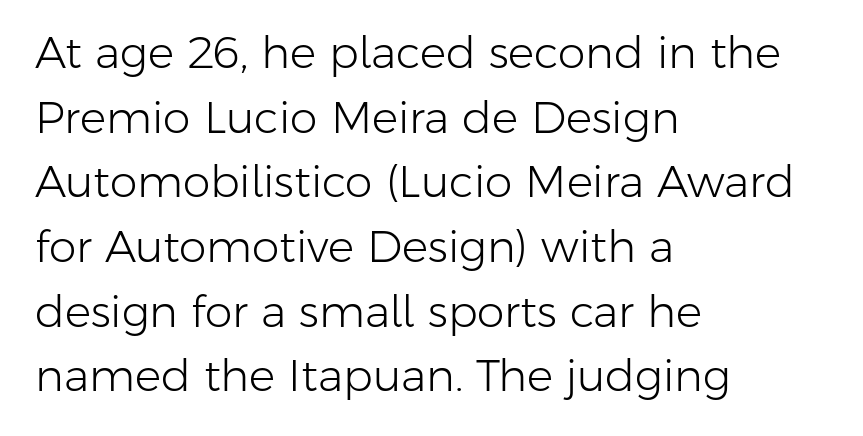
The image shows 44 px light sans-serif type, upright; set left-aligned, normal line spacing (1.47x), normal letter spacing, not underlined; low stroke contrast and a medium x-height.
